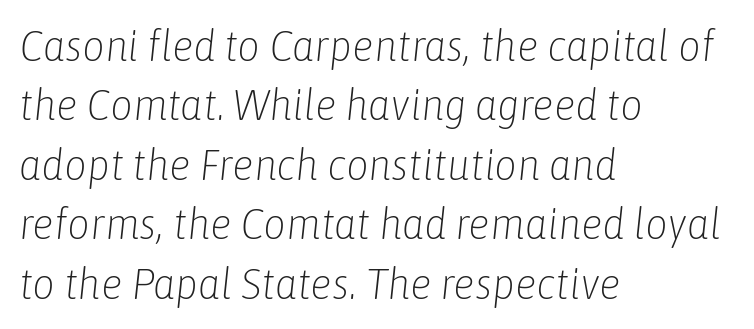
Q: Is the text bold? A: No.
Q: Is the text italic (slanted)? A: Yes, it leans right by about 6 degrees.
Q: Is the text underlined? A: No.
Q: How is the paragraph aligned? A: Left-aligned.
Q: Is the spacing between letters normal or unusually wide? A: Normal.
Q: Is the spacing between lines tight, normal or loose? A: Normal.
Q: Width (condensed, normal, or wide)? A: Condensed.
Q: Stroke contrast? A: Low.
Q: x-height? A: Medium.
Q: Monospaced? A: No.
